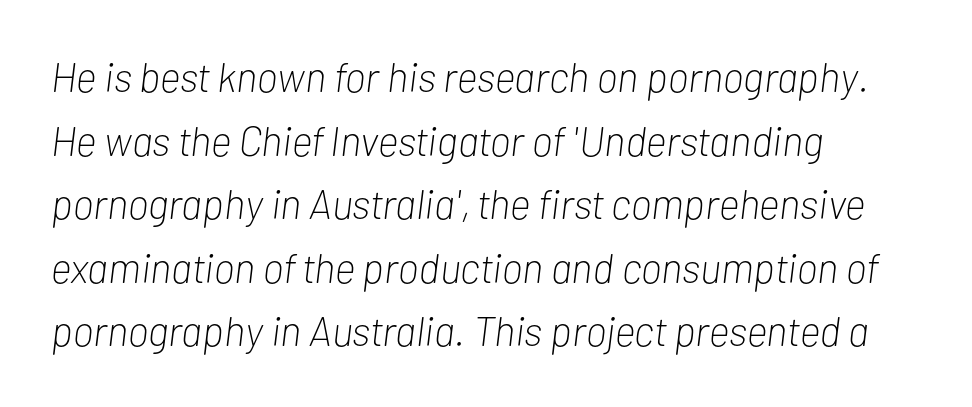
The characters are drawn with everyday or finer stroke widths. The gaps between neighbouring characters are ordinary and unremarkable. An italicized treatment has been applied to the whole sample. Left-aligned paragraph, ragged on the right.
